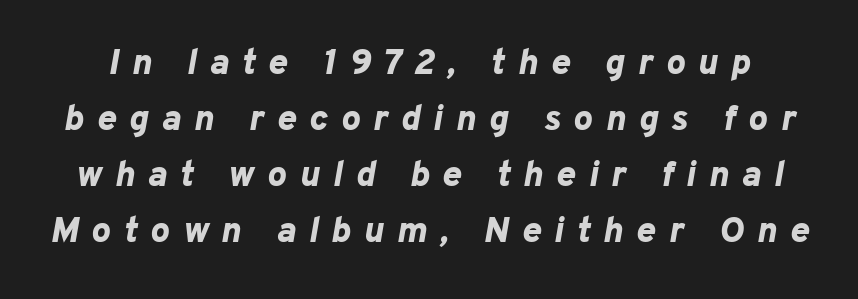
The image shows 36 px bold type, italic (leaning right); set normal line spacing (1.56x), unusually wide letter spacing (+0.36 em), not underlined; low stroke contrast and a medium x-height.
